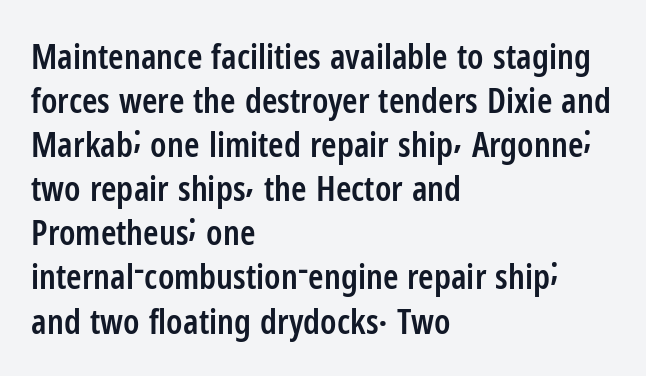
Is this a fixed-width face? No — the glyphs have proportional, varying widths. Nothing sits at the stroke ends, so this counts as sans-serif. Horizontally, the lines are justified to the leading edge only. Caption: semibold face, moderately heavy strokes. Notice how the stems are strictly vertical — no italics here.
